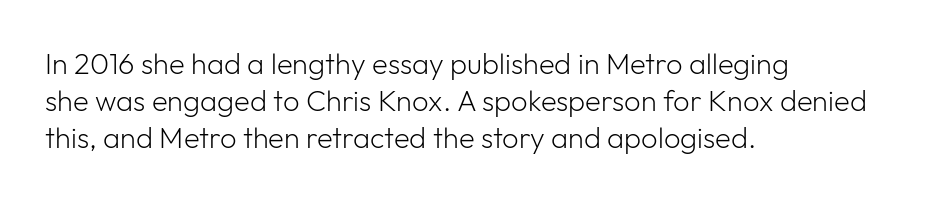
{"serif": "no", "italic": "no", "bold": "no", "weight": "light", "width": "normal", "stroke_contrast": "low", "x_height": "medium", "monospaced": "no", "underline": "no", "align": "left", "line_spacing": "normal", "line_spacing_ratio": 1.27, "letter_spacing": "normal", "letter_spacing_em": 0.0, "glyph_px": 29}
